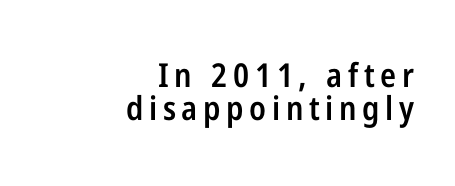
The image shows 33 px semibold, condensed sans-serif type, upright; set right-aligned, tight line spacing (1.0x), not underlined; low stroke contrast and a medium x-height.
